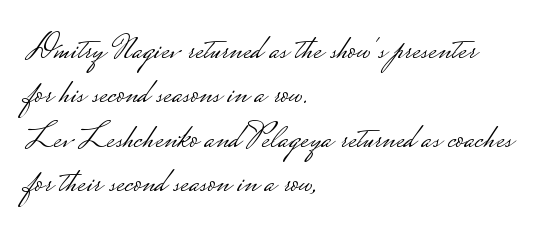
Regarding serifs, this sample does without them. The type is set solid horizontally, with unmodified tracking. Varying glyph widths throughout — classic text-font behaviour. The rag falls on the right side of this text block.
